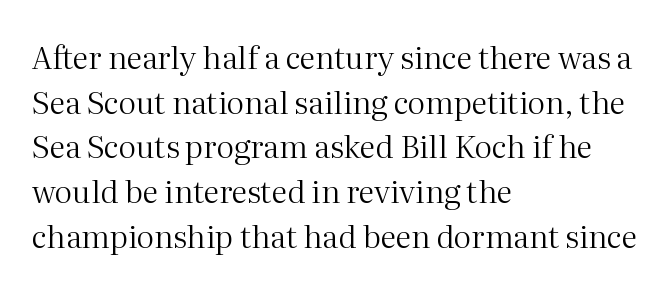
{"serif": "yes", "italic": "no", "bold": "no", "weight": "regular", "width": "normal", "stroke_contrast": "medium", "x_height": "medium", "monospaced": "no", "underline": "no", "align": "left", "line_spacing": "normal", "line_spacing_ratio": 1.44, "letter_spacing": "normal", "letter_spacing_em": 0.0, "glyph_px": 31}
